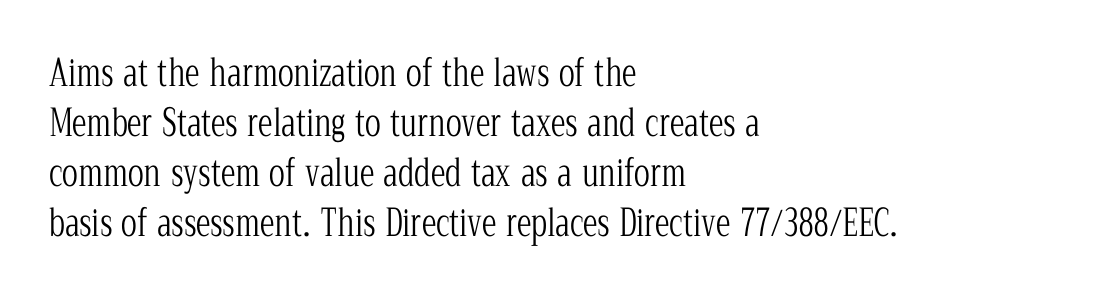
Q: Is the text bold? A: No.
Q: Is the text italic (slanted)? A: No, it is upright.
Q: Is the typeface a serif or a sans-serif typeface? A: Serif.
Q: Is the text underlined? A: No.
Q: How is the paragraph aligned? A: Left-aligned.
Q: Is the spacing between letters normal or unusually wide? A: Normal.
Q: Is the spacing between lines tight, normal or loose? A: Normal.
Q: Width (condensed, normal, or wide)? A: Condensed.
Q: Stroke contrast? A: Low.
Q: x-height? A: Medium.
Q: Monospaced? A: No.
